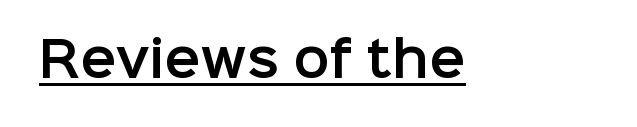
Q: Is the text italic (slanted)? A: No, it is upright.
Q: Is the typeface a serif or a sans-serif typeface? A: Sans-serif.
Q: Is the text underlined? A: Yes.
Q: Is the spacing between letters normal or unusually wide? A: Normal.
Q: Width (condensed, normal, or wide)? A: Normal.
Q: Stroke contrast? A: Low.
Q: x-height? A: Medium.
Q: Monospaced? A: No.
